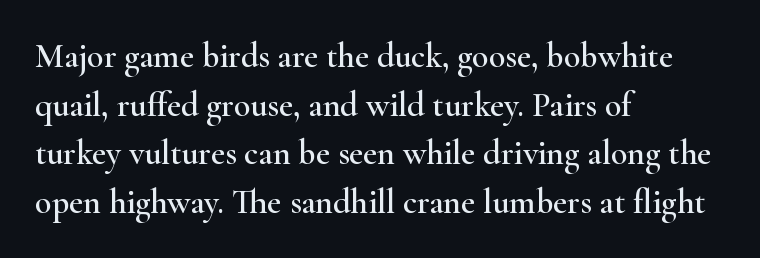
The gaps between neighbouring characters are ordinary and unremarkable. The passage is arranged the way most books set body copy — flush left. The face used here is proportionally spaced, like ordinary book or web type. Underlining? Definitely not there. If you drew a line through each stem, it would be perfectly vertical.
